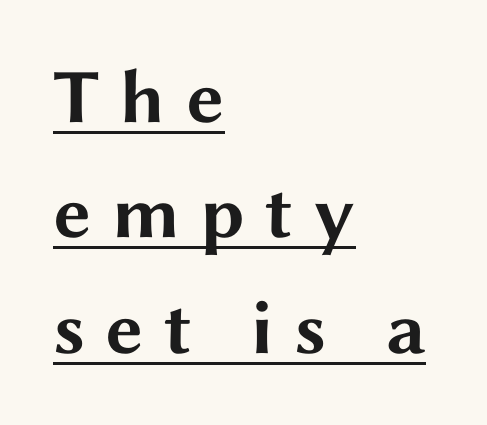
Summary of weight: heavy, a full bold. This is the regular roman posture of the typeface. Looks like someone drew a line under every word here. The rendering uses a moderate line-height, typical for paragraphs. Note the varied advance widths — an 'i' is clearly narrower than an 'm'.
